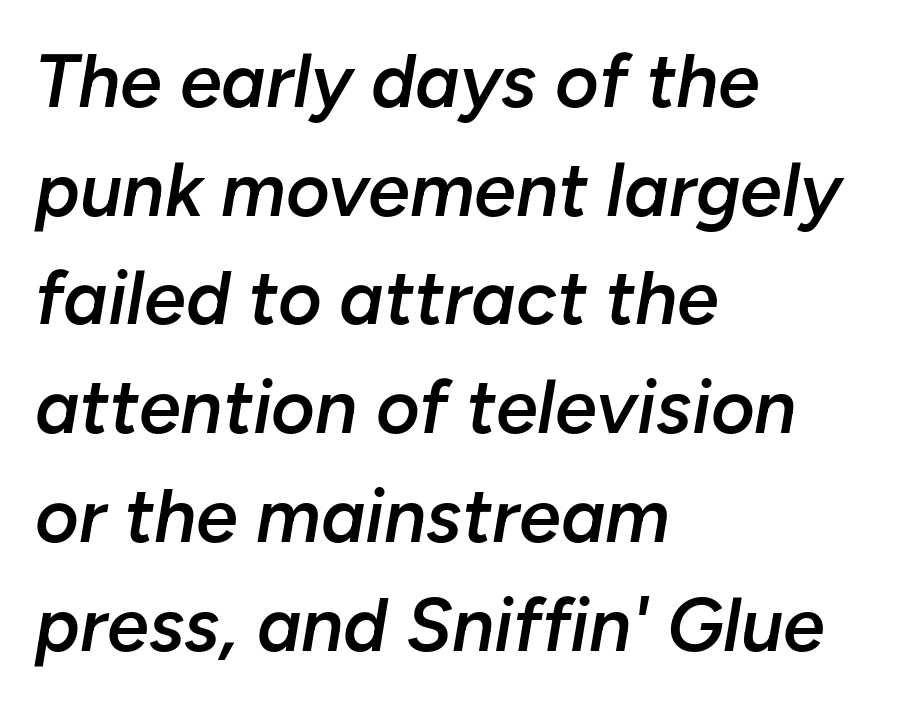
A bare baseline throughout the passage. The rendering applies a slant to the glyphs. Leftover space on each line is placed entirely after the last word. Line spacing here is normal. The rendering keeps characters at their native spacing.
